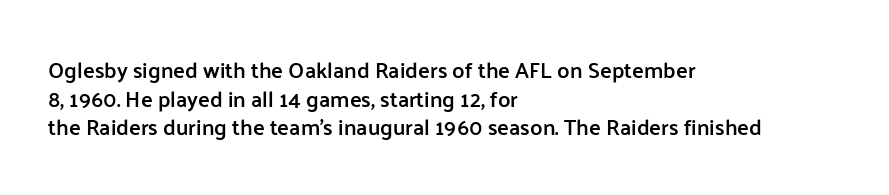
Q: Is the text bold? A: Semi-bold.
Q: Is the text italic (slanted)? A: No, it is upright.
Q: Is the text underlined? A: No.
Q: How is the paragraph aligned? A: Left-aligned.
Q: Is the spacing between letters normal or unusually wide? A: Normal.
Q: Is the spacing between lines tight, normal or loose? A: Normal.
